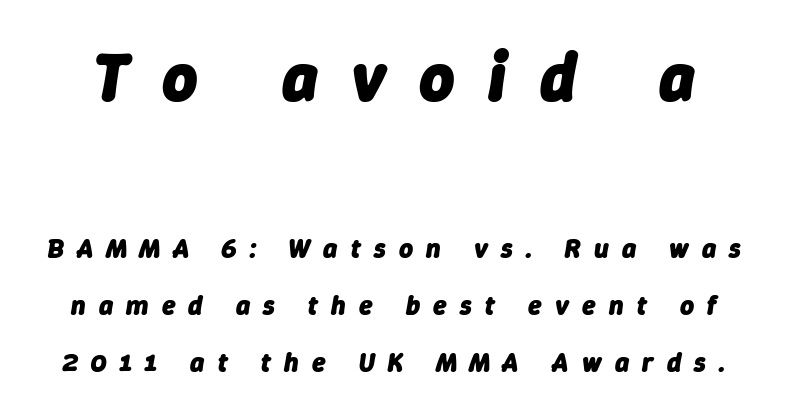
Q: Is the text bold? A: Yes.
Q: Is the text italic (slanted)? A: Yes, it leans right by about 9 degrees.
Q: Is the text underlined? A: No.
Q: Is the spacing between letters normal or unusually wide? A: Unusually wide.
Q: Is the spacing between lines tight, normal or loose? A: Loose.
Q: Which block of text is set in a larger size, the first (top) or the second (bottom)? A: The first (top) one.
Q: Width (condensed, normal, or wide)? A: Normal.
Q: Stroke contrast? A: Low.
Q: x-height? A: Medium.
Q: Monospaced? A: No.
